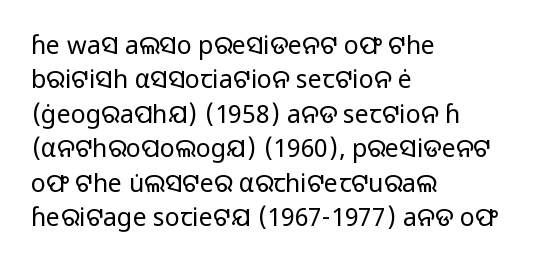
{"italic": "no", "bold": "no", "underline": "no", "align": "left", "line_spacing": "normal", "line_spacing_ratio": 1.38, "letter_spacing": "normal", "letter_spacing_em": 0.0, "glyph_px": 25}
